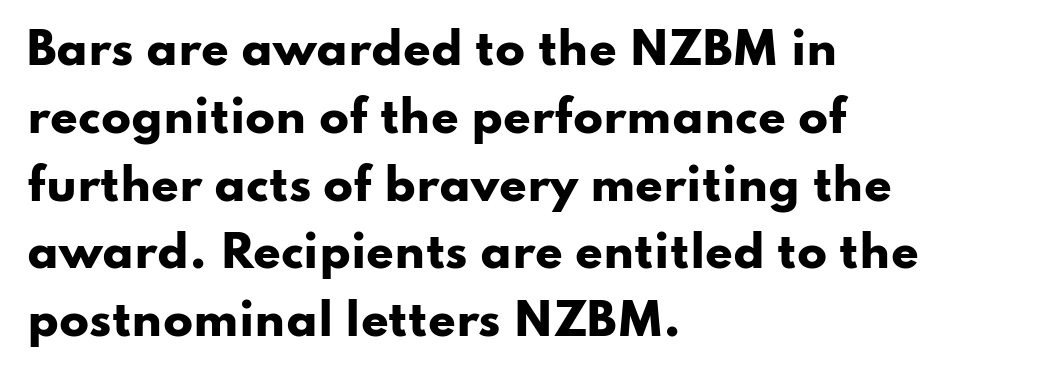
{"serif": "no", "italic": "no", "bold": "yes", "weight": "heavy", "width": "wide", "stroke_contrast": "low", "x_height": "small", "monospaced": "no", "underline": "no", "align": "left", "line_spacing": "normal", "line_spacing_ratio": 1.54, "letter_spacing": "normal", "letter_spacing_em": 0.0, "glyph_px": 44}
